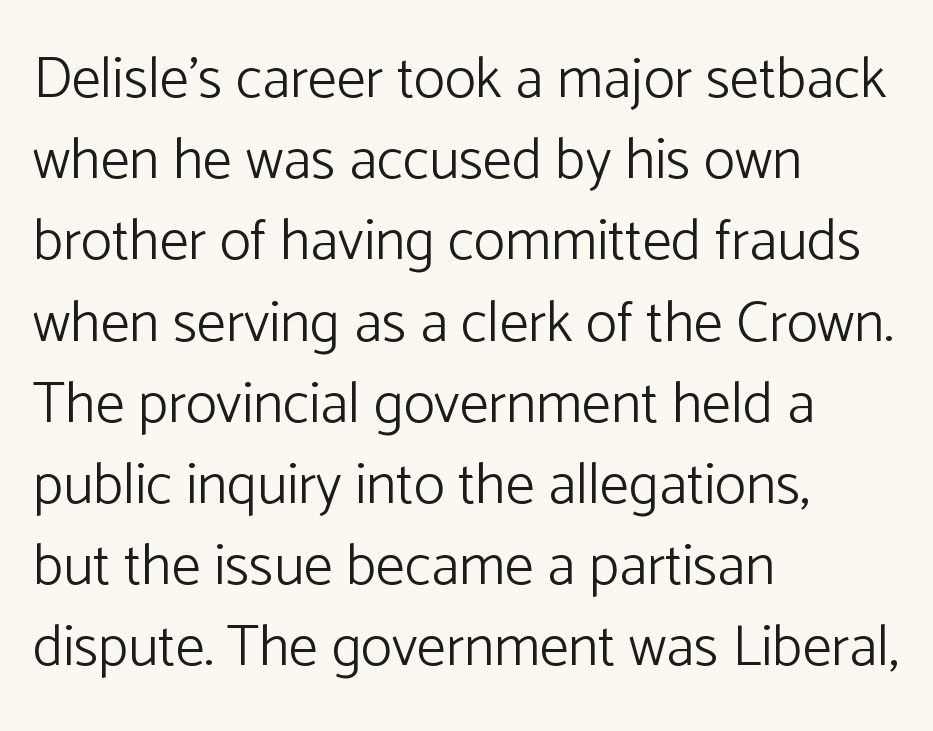
The image shows 58 px light sans-serif type, upright; set left-aligned, normal line spacing (1.4x), normal letter spacing, not underlined; low stroke contrast and a medium x-height.
